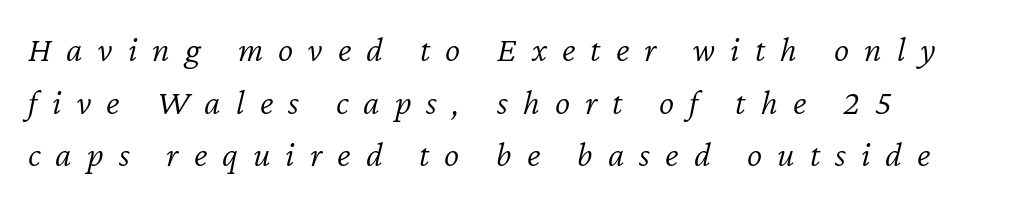
The image shows 36 px light type, italic (leaning right); set normal line spacing (1.46x), unusually wide letter spacing (+0.42 em), not underlined; low stroke contrast and a medium x-height.
